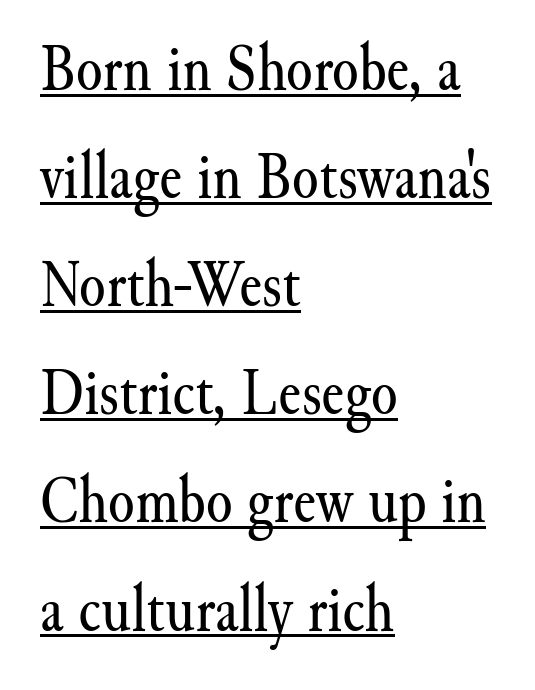
{"serif": "yes", "italic": "no", "bold": "no", "weight": "regular", "width": "normal", "stroke_contrast": "medium", "x_height": "small", "monospaced": "no", "underline": "yes", "align": "left", "line_spacing": "normal", "line_spacing_ratio": 1.59, "letter_spacing": "normal", "letter_spacing_em": 0.0, "glyph_px": 68}
